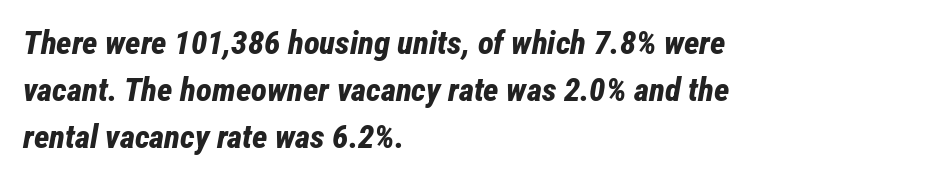
Italic: yes, the glyphs are oblique. What's the leading like? Ordinary, nothing unusual. The paragraph shown leans on its left margin. Character widths vary here, with narrow letters taking less room than wide ones.
